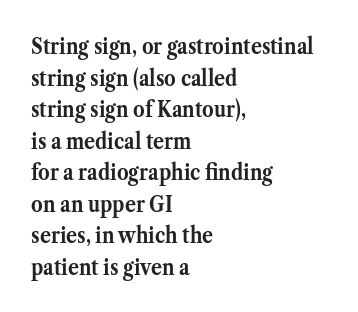
One glance says typical: line gaps are just what's usual. The letters stand upright; this is a roman face. These lines stack with their left ends in a neat column. Bold? Absolutely — the strokes are thick and heavy.
